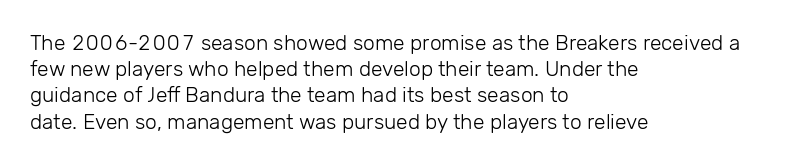
The image shows 21 px text type, upright; set left-aligned, normal line spacing (1.25x), normal letter spacing, not underlined.
